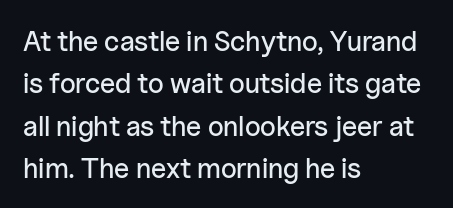
These lines sit exactly where default settings would place them. The rendering keeps characters at their native spacing. Style check: upright. Font category for this specimen: sans-serif. The typesetter chose a ragged-right arrangement here.
